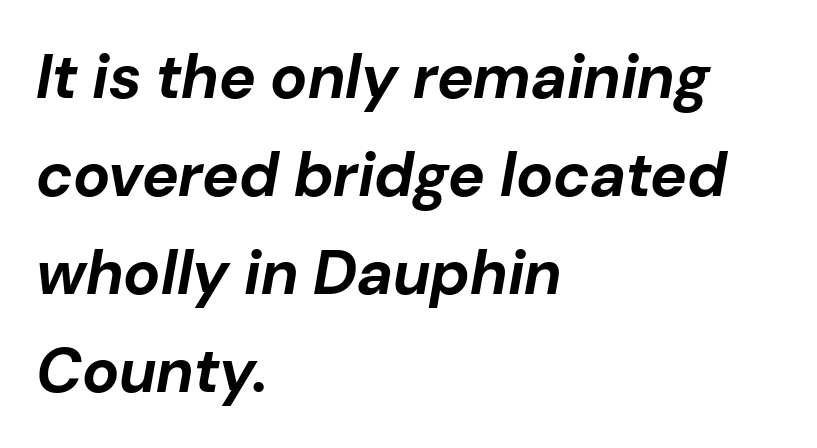
{"italic": "yes", "lean": "right", "slant_degrees": 10, "bold": "yes", "weight": "bold", "width": "normal", "stroke_contrast": "low", "x_height": "medium", "monospaced": "no", "underline": "no", "align": "left", "line_spacing": "normal", "line_spacing_ratio": 1.58, "letter_spacing": "normal", "letter_spacing_em": 0.0, "glyph_px": 62}
